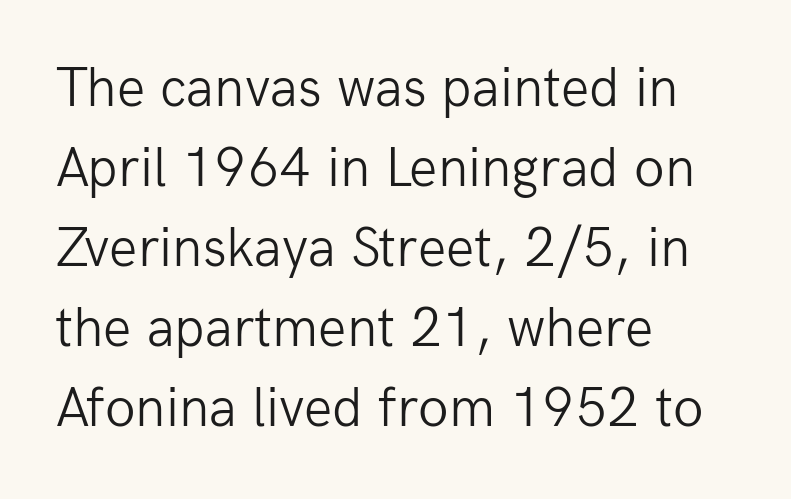
The image shows 56 px light sans-serif type, upright; set left-aligned, normal line spacing (1.43x), normal letter spacing, not underlined; low stroke contrast and a medium x-height.
